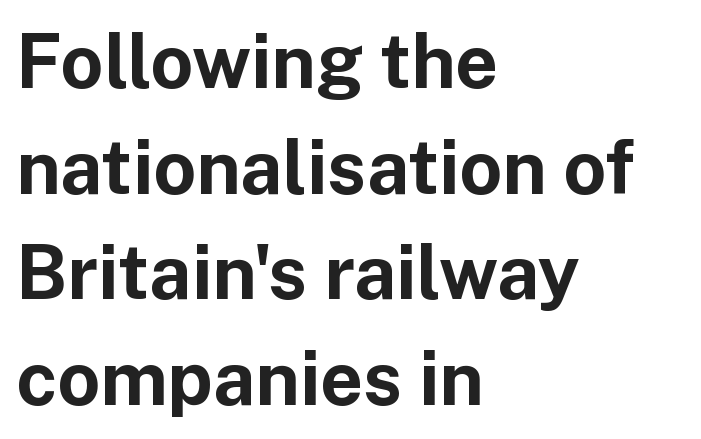
The image shows 75 px bold sans-serif type, upright; set left-aligned, normal line spacing (1.41x), normal letter spacing, not underlined; low stroke contrast and a medium x-height.
